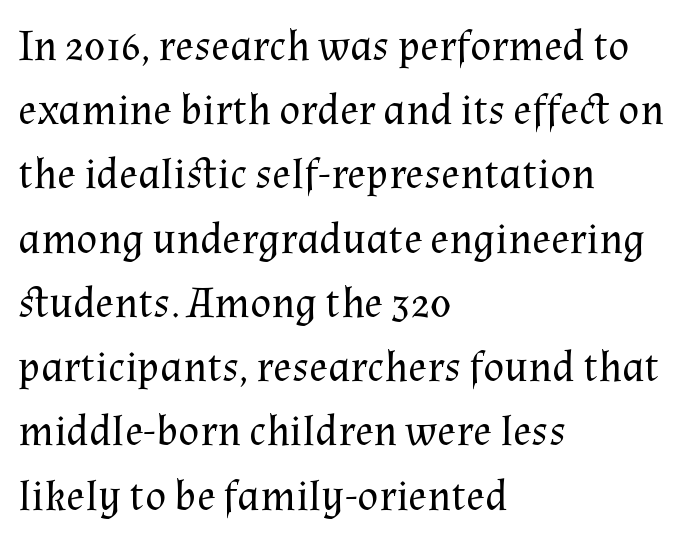
Q: Is the text bold? A: No.
Q: Is the text italic (slanted)? A: No, it is upright.
Q: Is the text underlined? A: No.
Q: How is the paragraph aligned? A: Left-aligned.
Q: Is the spacing between letters normal or unusually wide? A: Normal.
Q: Is the spacing between lines tight, normal or loose? A: Normal.
Q: Width (condensed, normal, or wide)? A: Normal.
Q: Stroke contrast? A: Medium.
Q: x-height? A: Medium.
Q: Monospaced? A: No.
